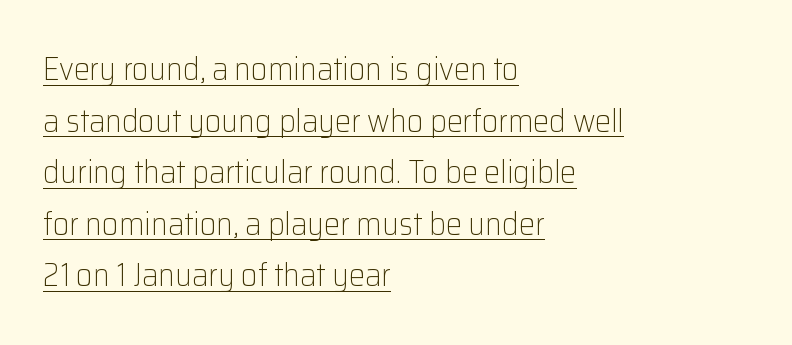
Q: Is the text bold? A: No.
Q: Is the text italic (slanted)? A: No, it is upright.
Q: Is the typeface a serif or a sans-serif typeface? A: Sans-serif.
Q: Is the text underlined? A: Yes.
Q: How is the paragraph aligned? A: Left-aligned.
Q: Is the spacing between letters normal or unusually wide? A: Normal.
Q: Is the spacing between lines tight, normal or loose? A: Normal.
Q: Width (condensed, normal, or wide)? A: Normal.
Q: Stroke contrast? A: Low.
Q: x-height? A: Medium.
Q: Monospaced? A: No.
